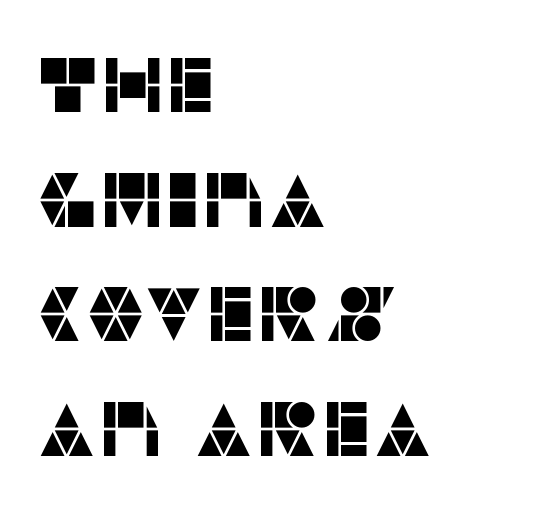
How are the letters spaced? Ordinarily, with no added tracking. These lines are rendered in a variable-pitch font. In terms of leading, this rendering sits right in the middle. The type family on display is of the sans-serif kind. Compared with a centered layout, this one pins lines to the left instead. In terms of posture, this sample is upright.
